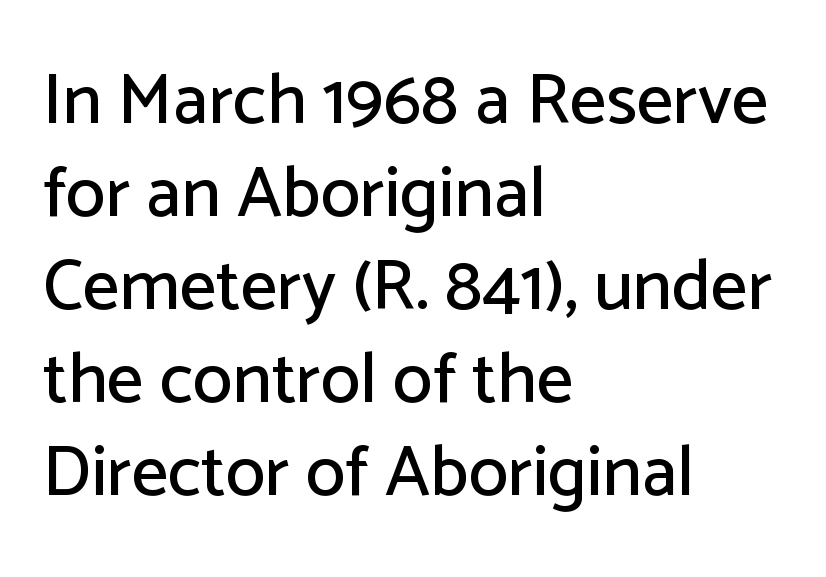
Q: Is the text italic (slanted)? A: No, it is upright.
Q: Is the typeface a serif or a sans-serif typeface? A: Sans-serif.
Q: Is the text underlined? A: No.
Q: How is the paragraph aligned? A: Left-aligned.
Q: Is the spacing between letters normal or unusually wide? A: Normal.
Q: Is the spacing between lines tight, normal or loose? A: Normal.
Q: Width (condensed, normal, or wide)? A: Normal.
Q: Stroke contrast? A: Low.
Q: x-height? A: Medium.
Q: Monospaced? A: No.
